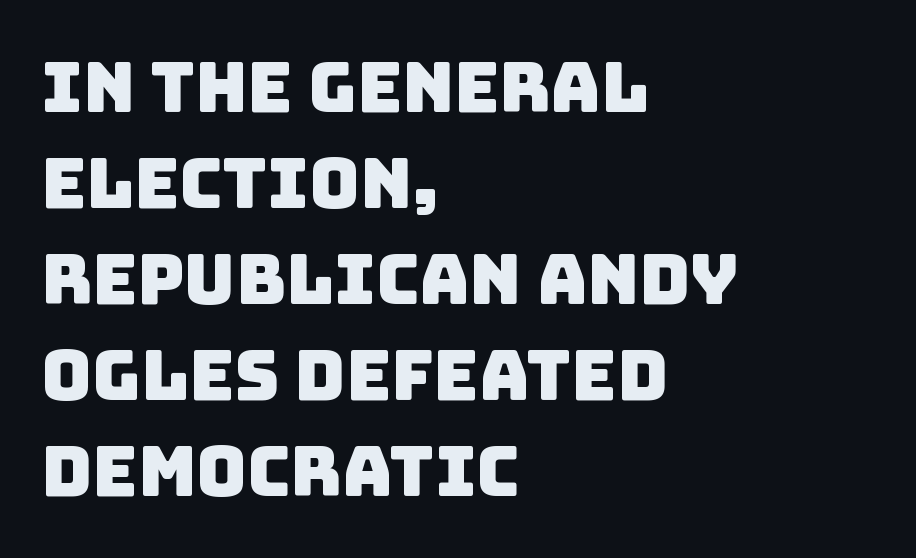
The image shows 69 px sans-serif type; set left-aligned, normal line spacing (1.39x), normal letter spacing, not underlined; low stroke contrast and a large x-height.
